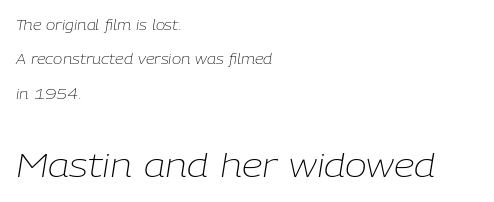
The image shows 33 px light type, italic (leaning right); set left-aligned, loose line spacing (2.45x), normal letter spacing, not underlined; the second (bottom) block is 2.36x larger; low stroke contrast and a medium x-height.
